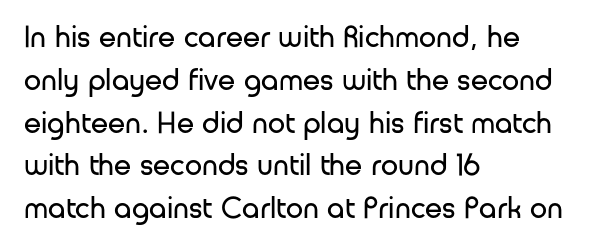
{"serif": "no", "italic": "no", "bold": "no", "weight": "regular", "width": "normal", "stroke_contrast": "low", "x_height": "medium", "monospaced": "no", "underline": "no", "align": "left", "line_spacing": "normal", "line_spacing_ratio": 1.38, "letter_spacing": "normal", "letter_spacing_em": 0.0, "glyph_px": 31}
